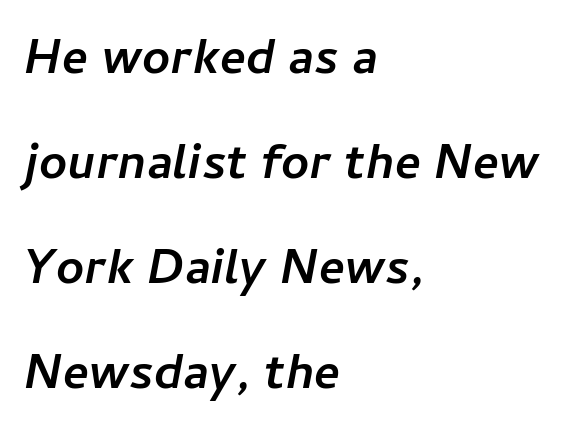
The image shows 49 px semibold type, italic (leaning right); set left-aligned, loose line spacing (2.14x), normal letter spacing, not underlined; low stroke contrast and a medium x-height.
